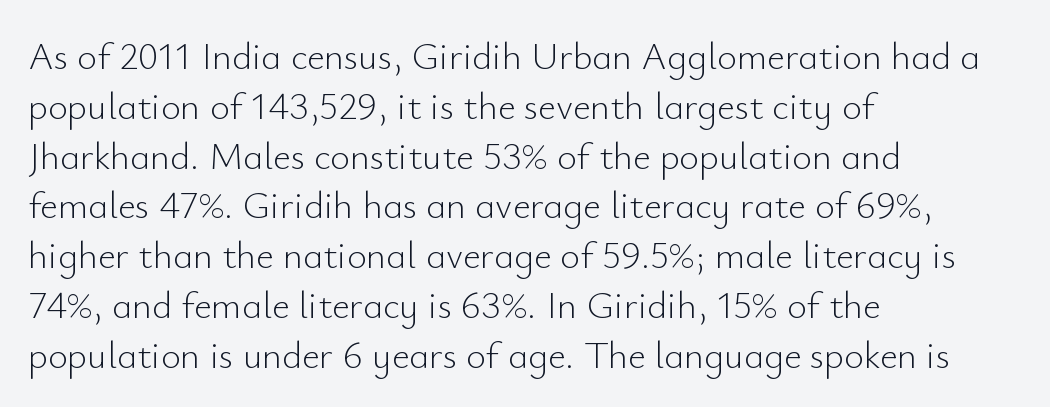
Q: Is the text bold? A: No.
Q: Is the text italic (slanted)? A: No, it is upright.
Q: Is the typeface a serif or a sans-serif typeface? A: Sans-serif.
Q: Is the text underlined? A: No.
Q: How is the paragraph aligned? A: Left-aligned.
Q: Is the spacing between letters normal or unusually wide? A: Normal.
Q: Is the spacing between lines tight, normal or loose? A: Normal.
Q: Width (condensed, normal, or wide)? A: Normal.
Q: Stroke contrast? A: Low.
Q: x-height? A: Small.
Q: Monospaced? A: No.
